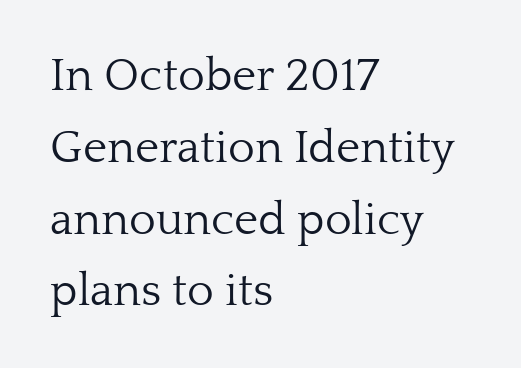
Q: Is the text bold? A: No.
Q: Is the text italic (slanted)? A: No, it is upright.
Q: Is the typeface a serif or a sans-serif typeface? A: Serif.
Q: Is the text underlined? A: No.
Q: How is the paragraph aligned? A: Left-aligned.
Q: Is the spacing between letters normal or unusually wide? A: Normal.
Q: Is the spacing between lines tight, normal or loose? A: Normal.
Q: Width (condensed, normal, or wide)? A: Normal.
Q: Stroke contrast? A: Low.
Q: x-height? A: Medium.
Q: Monospaced? A: No.
